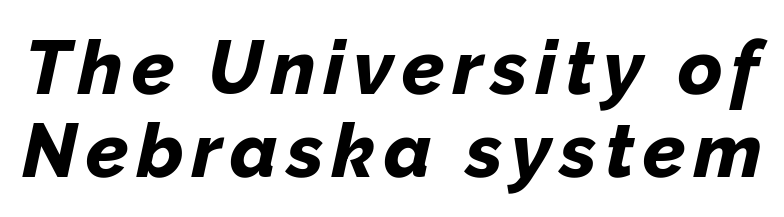
The face used here has a pronounced slope to its letters. Quick note: interline space is minimal. This is heavy type, rendered in bold. Underline: absent.
